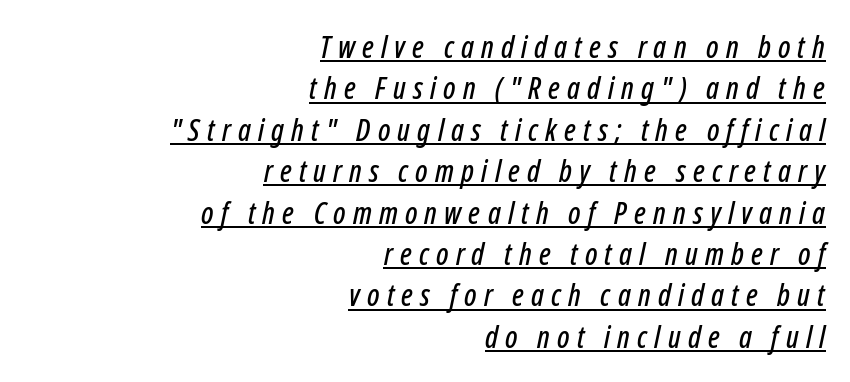
{"italic": "yes", "lean": "right", "slant_degrees": 12, "width": "condensed", "stroke_contrast": "low", "x_height": "medium", "monospaced": "no", "underline": "yes", "align": "right", "line_spacing": "normal", "line_spacing_ratio": 1.38, "letter_spacing": "wide", "letter_spacing_em": 0.24, "glyph_px": 30}
